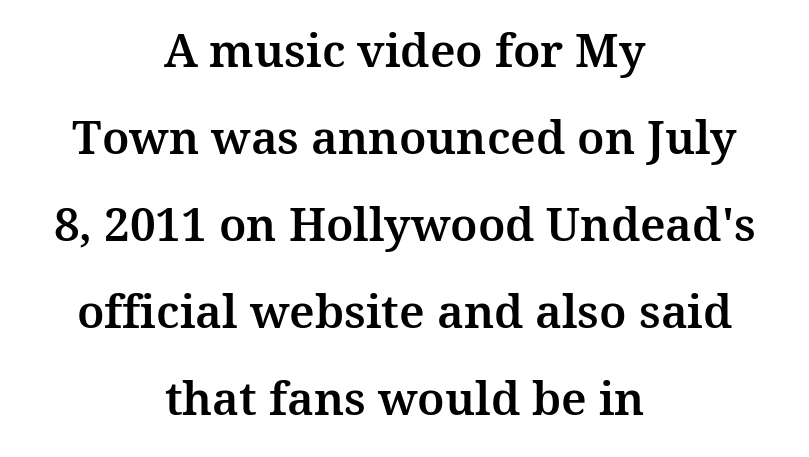
{"serif": "yes", "italic": "no", "width": "normal", "stroke_contrast": "medium", "x_height": "medium", "monospaced": "no", "underline": "no", "align": "center", "line_spacing_ratio": 1.89, "letter_spacing": "normal", "letter_spacing_em": 0.0, "glyph_px": 46}
